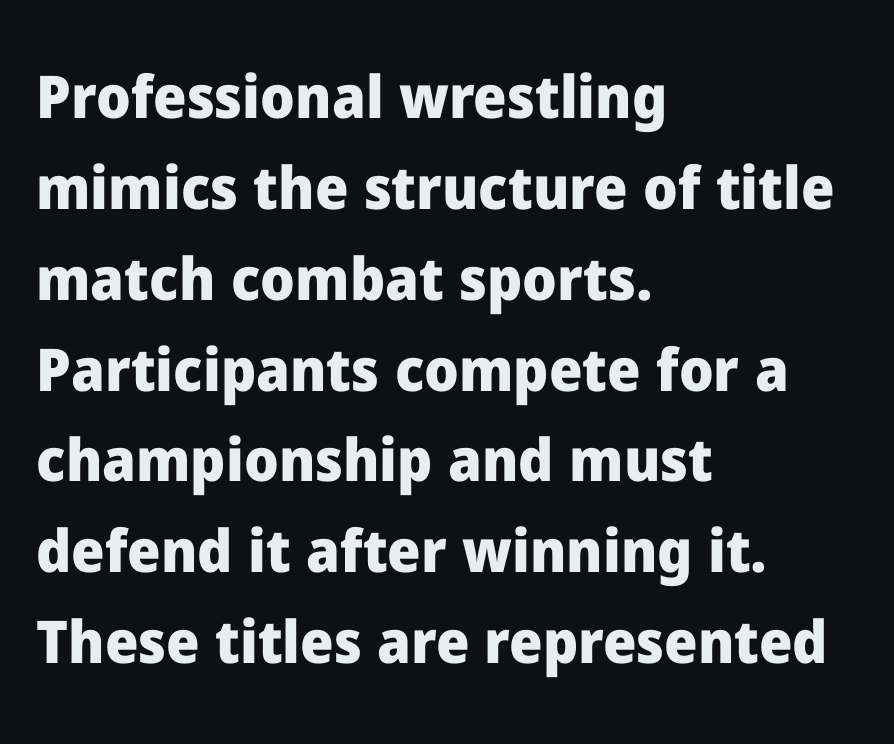
{"serif": "no", "italic": "no", "bold": "yes", "weight": "heavy", "width": "normal", "stroke_contrast": "low", "x_height": "medium", "monospaced": "no", "underline": "no", "align": "left", "line_spacing": "normal", "line_spacing_ratio": 1.54, "letter_spacing": "normal", "letter_spacing_em": 0.0, "glyph_px": 59}
